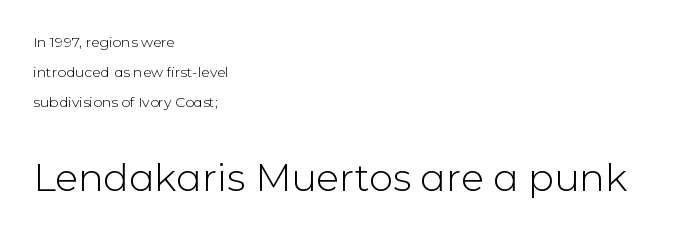
The image shows 38 px light sans-serif type, upright; set left-aligned, loose line spacing (2.16x), normal letter spacing, not underlined; the second (bottom) block is 2.71x larger; low stroke contrast and a medium x-height.
